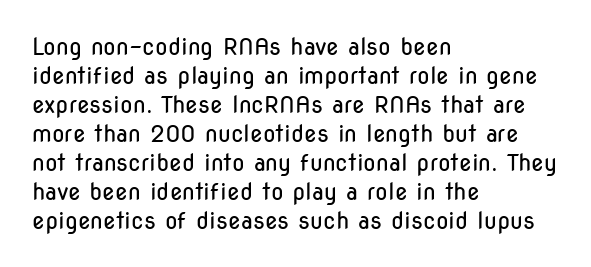
{"italic": "no", "bold": "no", "underline": "no", "align": "left", "line_spacing": "normal", "line_spacing_ratio": 1.26, "letter_spacing": "normal", "letter_spacing_em": 0.0, "glyph_px": 23}
